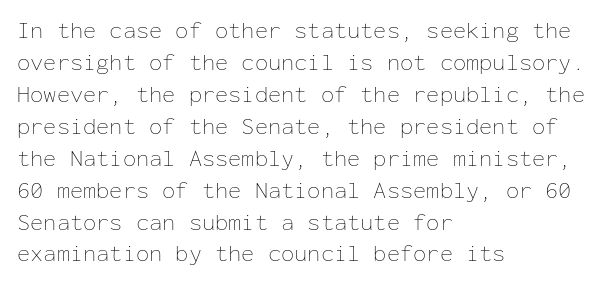
Q: Is the text bold? A: No.
Q: Is the text italic (slanted)? A: No, it is upright.
Q: Is the text underlined? A: No.
Q: How is the paragraph aligned? A: Left-aligned.
Q: Is the spacing between letters normal or unusually wide? A: Normal.
Q: Is the spacing between lines tight, normal or loose? A: Normal.
